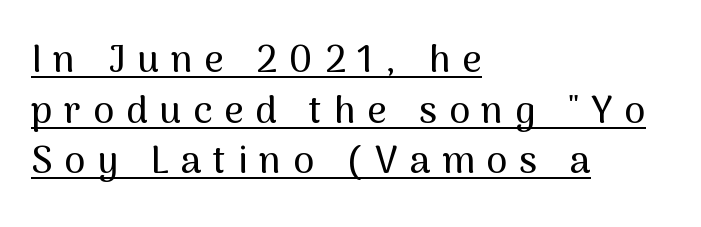
{"serif": "no", "italic": "no", "width": "normal", "stroke_contrast": "medium", "x_height": "medium", "monospaced": "no", "underline": "yes", "align": "left", "line_spacing": "normal", "line_spacing_ratio": 1.33, "letter_spacing": "wide", "letter_spacing_em": 0.31, "glyph_px": 38}
